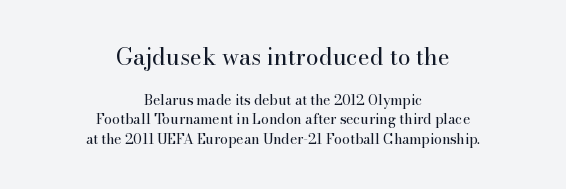
Short and long lines alike share a common midpoint. Students, observe: this is what conventionally led text looks like. This is not heavy type; no bold has been used. Here the glyphs are tracked normally, forming tight word shapes. Rule under the text: the space is simply empty.
